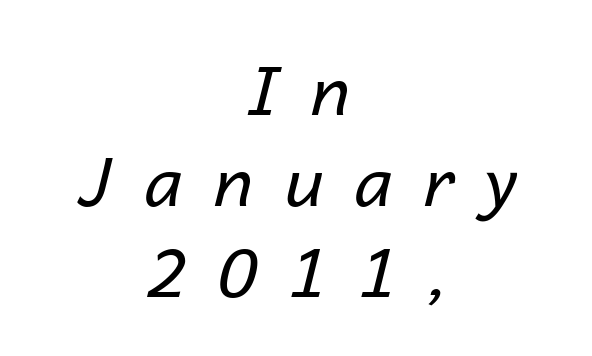
{"italic": "yes", "lean": "right", "slant_degrees": 14, "bold": "no", "weight": "regular", "width": "normal", "stroke_contrast": "low", "x_height": "medium", "monospaced": "no", "underline": "no", "align": "center", "line_spacing": "normal", "line_spacing_ratio": 1.34, "letter_spacing": "wide", "letter_spacing_em": 0.46, "glyph_px": 68}
